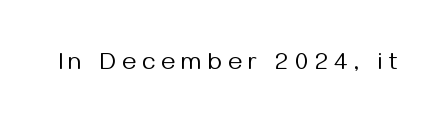
The horizontal fit of the characters is loose and conspicuously gappy. The type sits square on the baseline with zero lean. A clean baseline with only descenders dipping below it. No extra ink here — the face is not bold.
